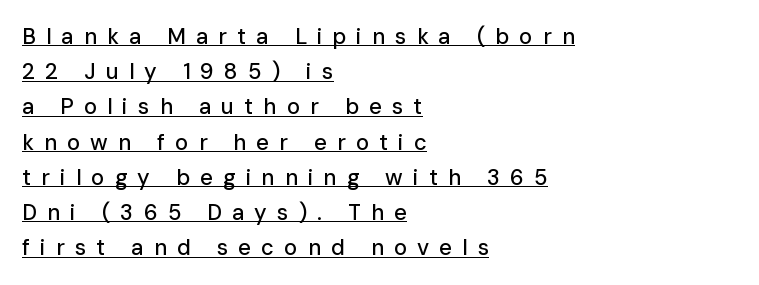
{"italic": "no", "underline": "yes", "align": "left", "line_spacing": "normal", "line_spacing_ratio": 1.6, "letter_spacing": "wide", "letter_spacing_em": 0.46, "glyph_px": 22}
